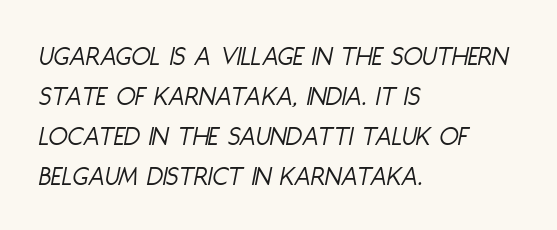
The image shows 28 px light, condensed type, italic (leaning right); set left-aligned, normal line spacing (1.43x), normal letter spacing, not underlined; low stroke contrast and a large x-height.
